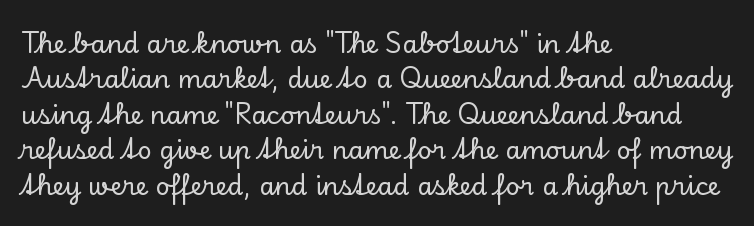
The line texture is even and compact thanks to regular tracking. Glance below the letters and you will spot only blank space. It's the straight-up-and-down kind of type. Each line starts at the same left margin while the right side varies. Reading down the column, the eye jumps a familiar distance to each next line.
